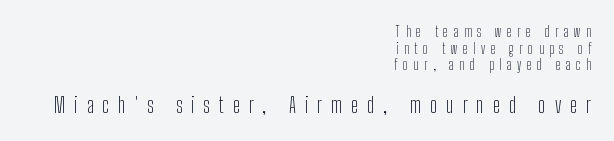
Q: Is the text bold? A: No.
Q: Is the text italic (slanted)? A: No, it is upright.
Q: Is the text underlined? A: No.
Q: How is the paragraph aligned? A: Right-aligned.
Q: Is the spacing between letters normal or unusually wide? A: Unusually wide.
Q: Which block of text is set in a larger size, the first (top) or the second (bottom)? A: The second (bottom) one.
